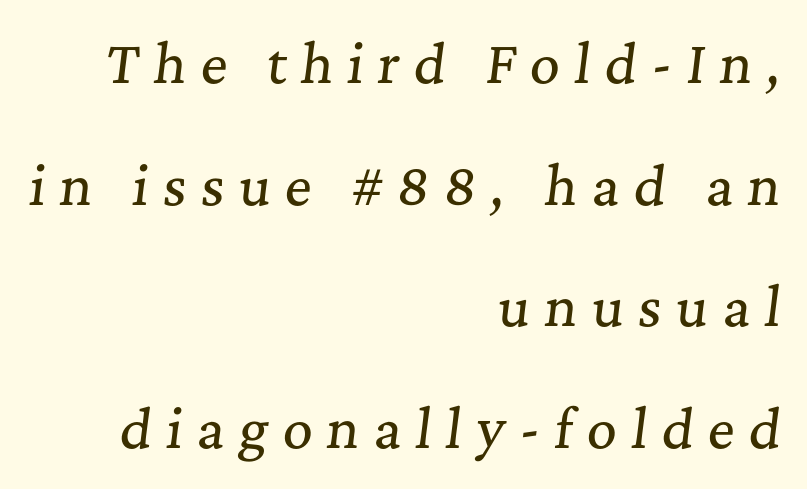
{"serif": "yes", "italic": "yes", "lean": "right", "slant_degrees": 7, "width": "normal", "stroke_contrast": "medium", "x_height": "medium", "monospaced": "no", "underline": "no", "align": "right", "line_spacing": "loose", "line_spacing_ratio": 2.34, "letter_spacing": "wide", "letter_spacing_em": 0.27, "glyph_px": 52}
